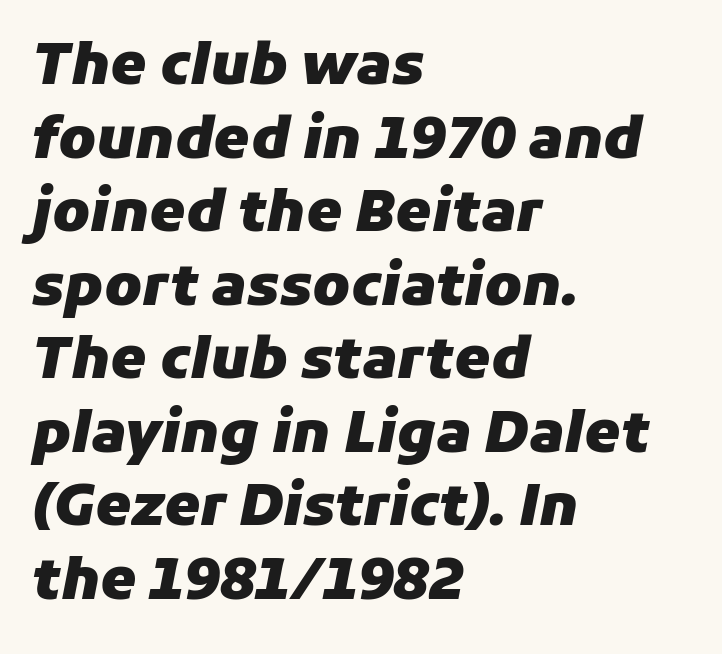
Compared with typical paragraphs, the rows here are spaced about the same. Leftover space on each line is placed entirely after the last word. The face used here is rendered with its standard letterfit. A typesetter would call this proportional, since set widths differ per character. The passage shown is not underscored anywhere. This is oblique type, the kind used for emphasis or titles.
